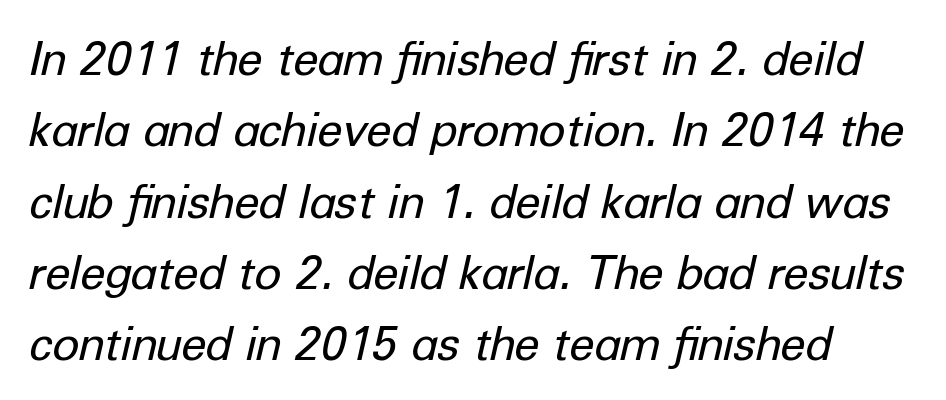
Letter spacing: default. The passage shown is typed in a proportional face where columns would drift. No chunkiness to these letters — they're not bold. These lines sit exactly where default settings would place them. Lines of text with bare space underneath.
